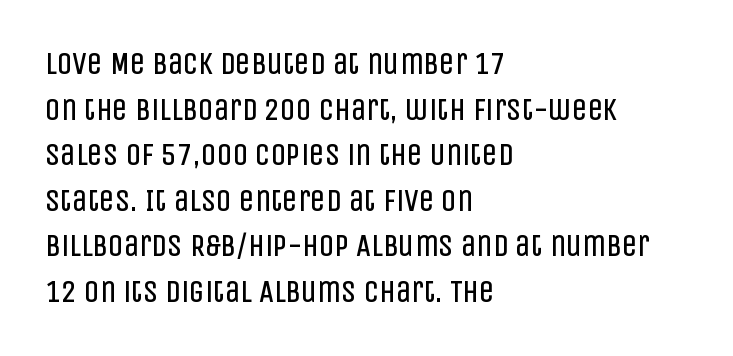
The image shows 31 px regular-weight, condensed sans-serif type, upright; set left-aligned, normal line spacing (1.47x), normal letter spacing, not underlined; low stroke contrast and a large x-height.
